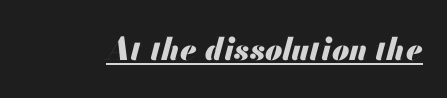
The image shows 31 px heavy type, italic (leaning right); set normal letter spacing, underlined; medium stroke contrast and a small x-height.
